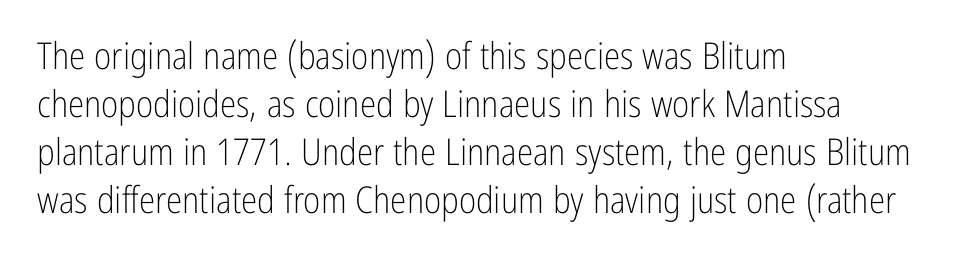
Q: Is the text bold? A: No.
Q: Is the text italic (slanted)? A: No, it is upright.
Q: Is the typeface a serif or a sans-serif typeface? A: Sans-serif.
Q: Is the text underlined? A: No.
Q: How is the paragraph aligned? A: Left-aligned.
Q: Is the spacing between letters normal or unusually wide? A: Normal.
Q: Is the spacing between lines tight, normal or loose? A: Normal.
Q: Width (condensed, normal, or wide)? A: Condensed.
Q: Stroke contrast? A: Low.
Q: x-height? A: Medium.
Q: Monospaced? A: No.
